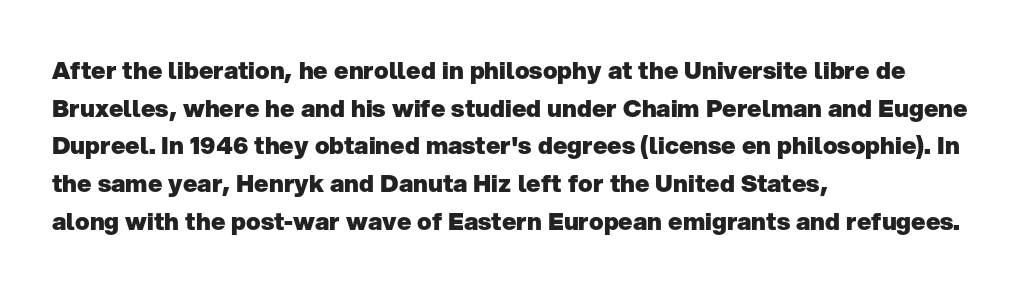
Heavy, bold letterforms. Quick note: underline off. The space between consecutive lines is moderate. This is roman type, the default non-slanted kind. The compositor pushed each line to the left boundary.
